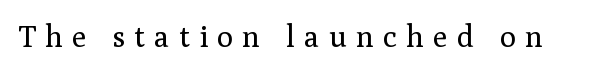
The image shows 30 px regular-weight serif type, upright; set unusually wide letter spacing (+0.31 em), not underlined; medium stroke contrast and a medium x-height.
